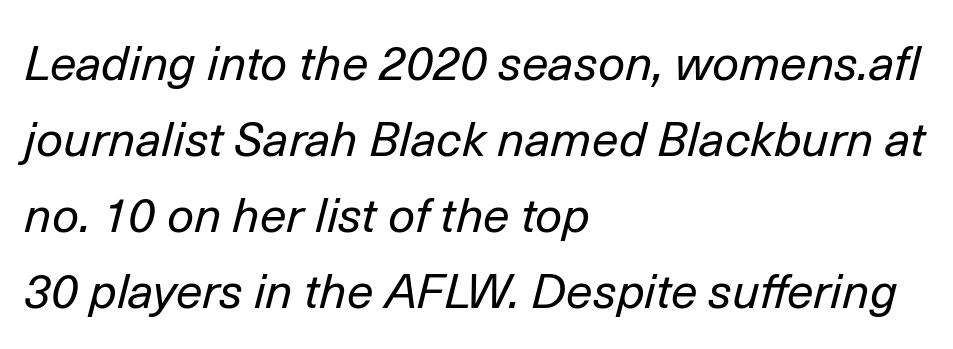
Do the characters align in a grid? No, the font is proportional. The axis of the letterforms is tilted away from vertical. Is the letter spacing exaggerated? No — it looks like the ordinary default. Does the leading feel generous? No, just average.
